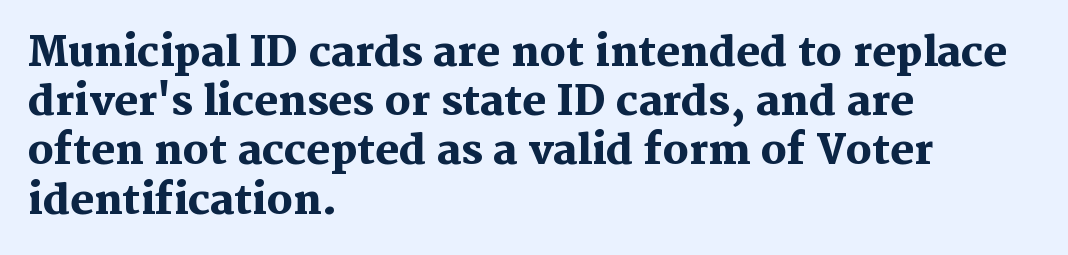
Decoration check: the copy has no underline. The letters stand straight up with perfectly vertical stems. The glyphs have the mass of a bold cut. Glyph-to-glyph distance matches everyday printed text. Horizontal alignment here is leftward, the default for most running prose.
